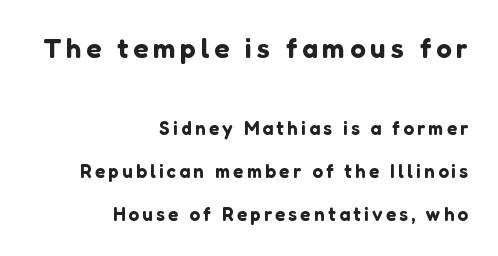
{"serif": "no", "italic": "no", "width": "normal", "stroke_contrast": "low", "x_height": "medium", "monospaced": "no", "underline": "no", "align": "right", "line_spacing": "loose", "line_spacing_ratio": 2.26, "larger_block": "first", "size_ratio": 1.47, "glyph_px": 28}
